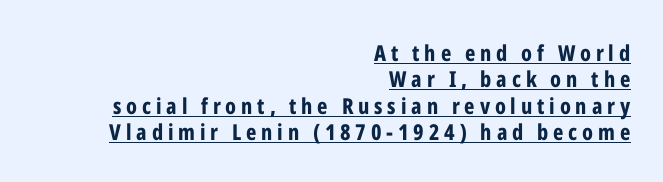
The image shows 22 px bold type, upright; set right-aligned, line spacing 1.2x, unusually wide letter spacing (+0.22 em), underlined.
